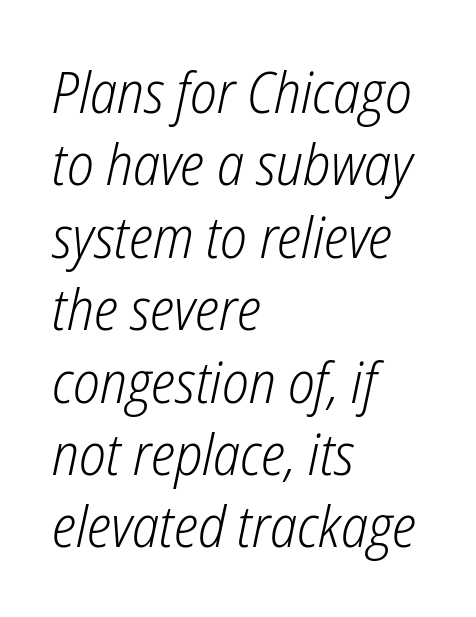
{"italic": "yes", "lean": "right", "slant_degrees": 12, "bold": "no", "weight": "light", "width": "condensed", "stroke_contrast": "low", "x_height": "medium", "monospaced": "no", "underline": "no", "align": "left", "line_spacing": "normal", "line_spacing_ratio": 1.27, "letter_spacing": "normal", "letter_spacing_em": 0.0, "glyph_px": 57}
